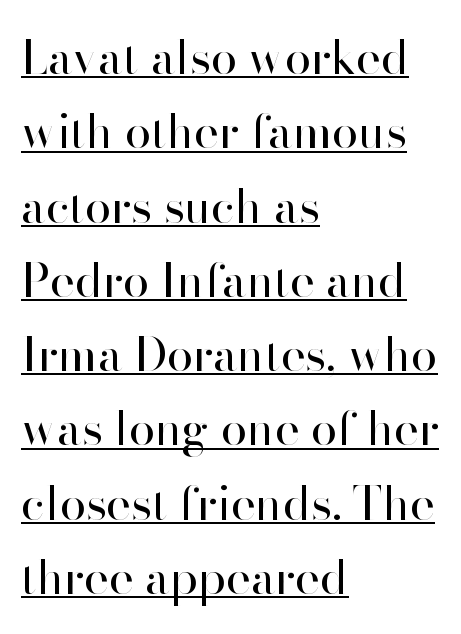
If you drew a line through each stem, it would be perfectly vertical. Spacing between characters is what you'd get straight out of the box. Short and long lines alike share a common starting point at left. These lines are composed in type without serifs.
